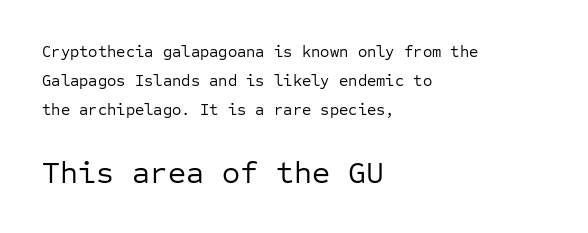
Q: Is the text bold? A: No.
Q: Is the text italic (slanted)? A: No, it is upright.
Q: Is the typeface a serif or a sans-serif typeface? A: Sans-serif.
Q: Is the text underlined? A: No.
Q: How is the paragraph aligned? A: Left-aligned.
Q: Is the spacing between letters normal or unusually wide? A: Normal.
Q: Which block of text is set in a larger size, the first (top) or the second (bottom)? A: The second (bottom) one.
Q: Width (condensed, normal, or wide)? A: Normal.
Q: Stroke contrast? A: Low.
Q: x-height? A: Medium.
Q: Monospaced? A: Yes.
